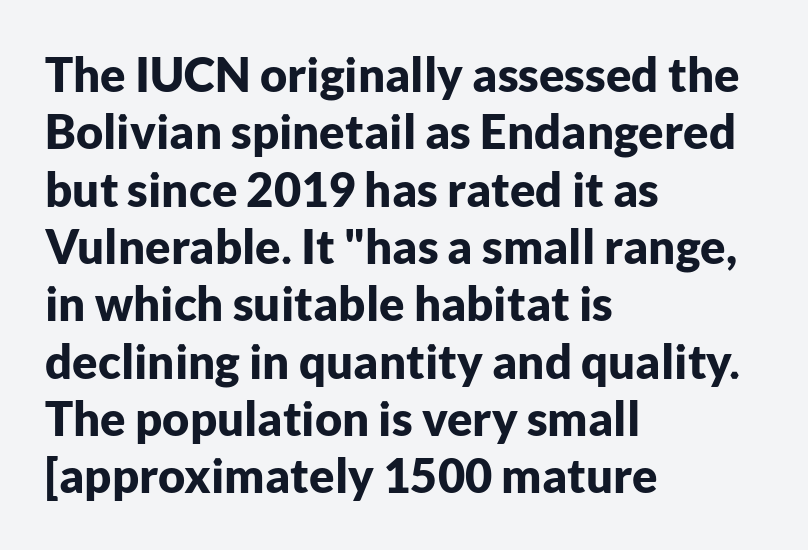
Q: Is the text bold? A: Yes.
Q: Is the text italic (slanted)? A: No, it is upright.
Q: Is the typeface a serif or a sans-serif typeface? A: Sans-serif.
Q: Is the text underlined? A: No.
Q: How is the paragraph aligned? A: Left-aligned.
Q: Is the spacing between letters normal or unusually wide? A: Normal.
Q: Width (condensed, normal, or wide)? A: Normal.
Q: Stroke contrast? A: Low.
Q: x-height? A: Medium.
Q: Monospaced? A: No.
